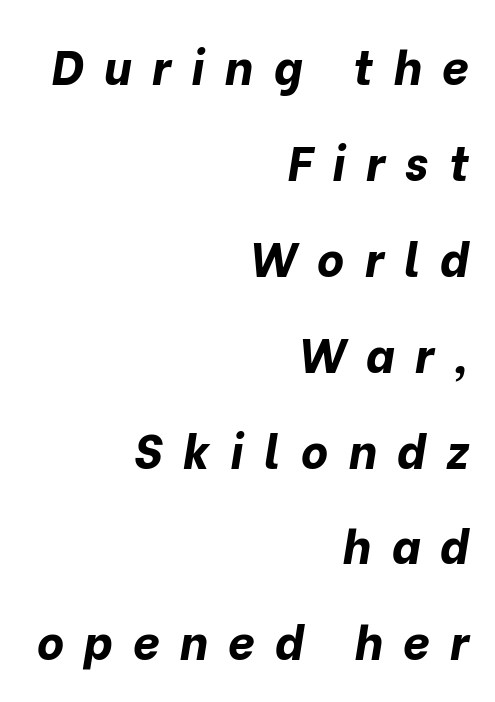
The image shows 47 px bold type, italic (leaning right); set right-aligned, loose line spacing (2.04x), unusually wide letter spacing (+0.43 em), not underlined; low stroke contrast and a medium x-height.
